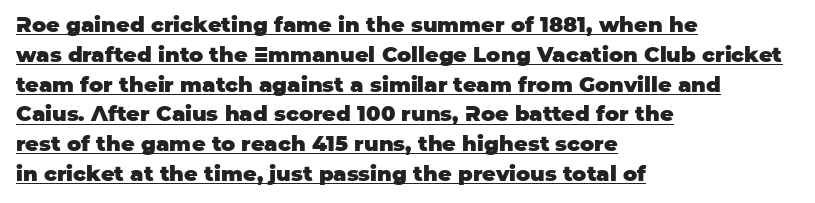
Unlike italic type, these characters show no tilt at all. Left-aligned paragraph, ragged on the right. The typesetting leans heavy: a genuine bold. The space between consecutive lines is moderate. Is the letter spacing exaggerated? No — it looks like the ordinary default.
